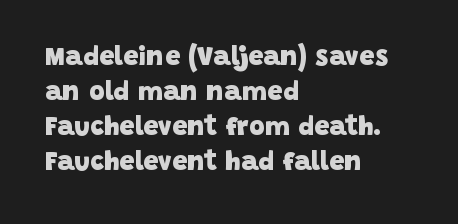
The image shows 27 px bold type; set left-aligned, normal line spacing (1.3x), normal letter spacing, not underlined.
